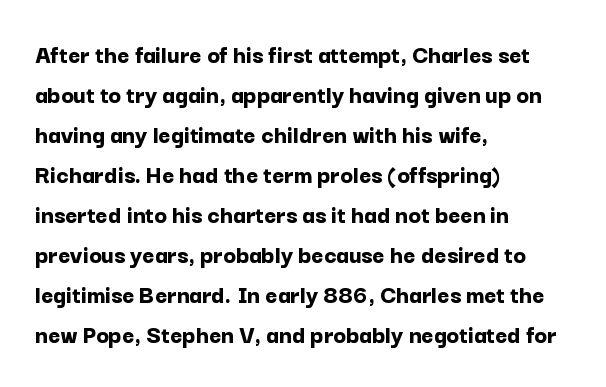
The image shows 26 px bold type, upright; set left-aligned, normal line spacing (1.54x), normal letter spacing, not underlined.
